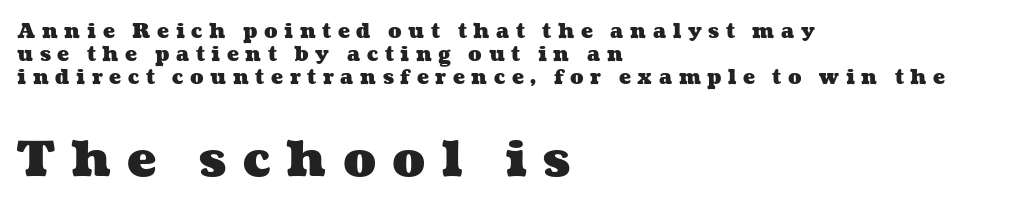
Q: Is the text bold? A: Yes.
Q: Is the text underlined? A: No.
Q: How is the paragraph aligned? A: Left-aligned.
Q: Is the spacing between letters normal or unusually wide? A: Unusually wide.
Q: Is the spacing between lines tight, normal or loose? A: Tight.
Q: Which block of text is set in a larger size, the first (top) or the second (bottom)? A: The second (bottom) one.
Q: Width (condensed, normal, or wide)? A: Wide.
Q: Stroke contrast? A: Medium.
Q: x-height? A: Medium.
Q: Monospaced? A: No.
